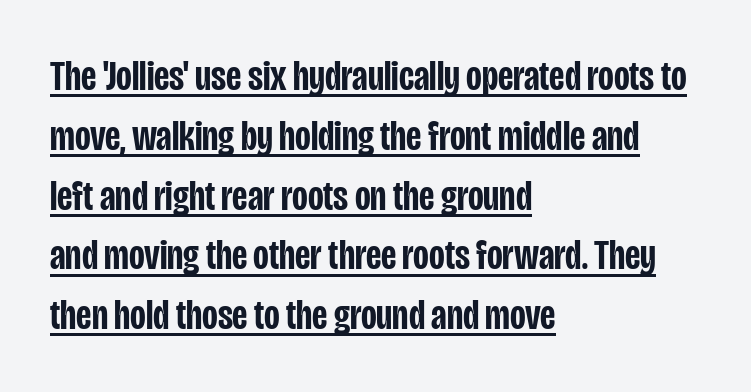
The image shows 43 px semibold, condensed sans-serif type, upright; set left-aligned, normal line spacing (1.39x), normal letter spacing, underlined; low stroke contrast and a large x-height.
